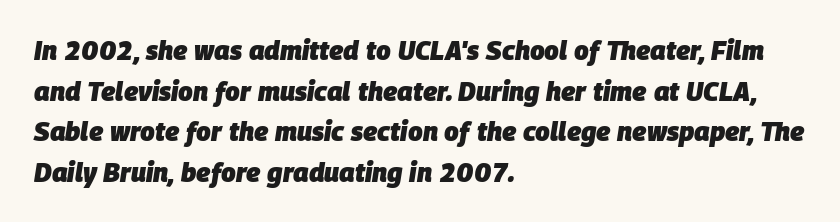
The image shows 26 px bold type, italic (leaning right); set left-aligned, normal line spacing (1.56x), normal letter spacing, not underlined.
